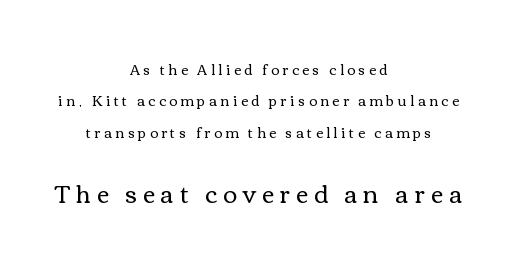
{"italic": "no", "bold": "no", "underline": "no", "align": "center", "line_spacing": "loose", "line_spacing_ratio": 2.25, "letter_spacing": "wide", "letter_spacing_em": 0.25, "larger_block": "second", "size_ratio": 1.71, "glyph_px": 24}
